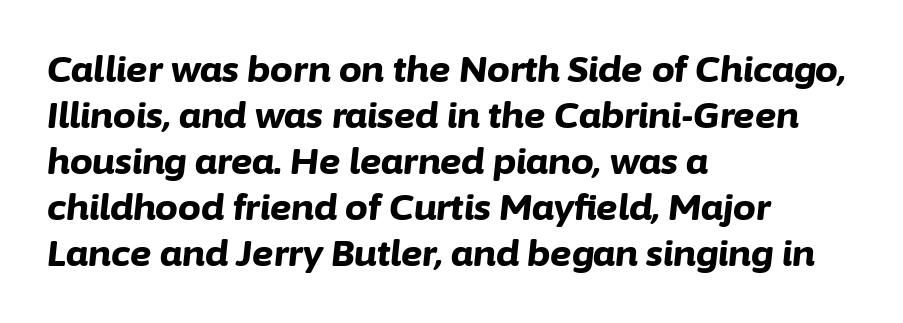
One-word summary of the alignment: left. How heavy is the stroke? Heavy — this is a bold. This is oblique type, the kind used for emphasis or titles. Lines of text with bare space underneath.
